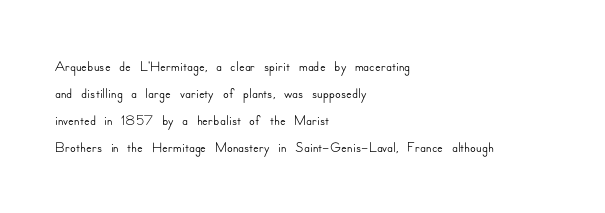
{"italic": "no", "underline": "no", "align": "left", "line_spacing": "normal", "line_spacing_ratio": 1.28, "letter_spacing": "normal", "letter_spacing_em": 0.0, "glyph_px": 21}
